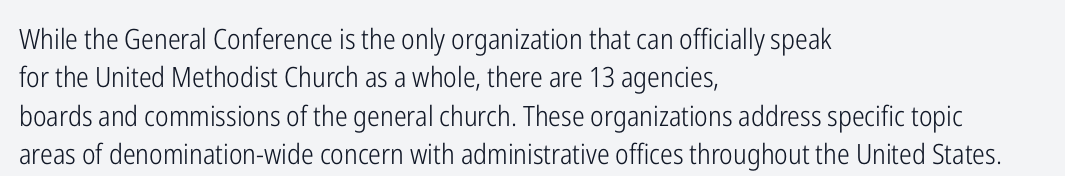
Q: Is the text bold? A: No.
Q: Is the text italic (slanted)? A: No, it is upright.
Q: Is the typeface a serif or a sans-serif typeface? A: Sans-serif.
Q: Is the text underlined? A: No.
Q: How is the paragraph aligned? A: Left-aligned.
Q: Is the spacing between letters normal or unusually wide? A: Normal.
Q: Is the spacing between lines tight, normal or loose? A: Normal.
Q: Width (condensed, normal, or wide)? A: Condensed.
Q: Stroke contrast? A: Low.
Q: x-height? A: Medium.
Q: Monospaced? A: No.
